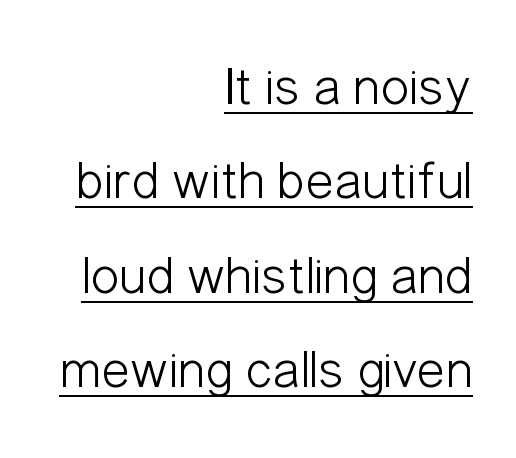
{"serif": "no", "italic": "no", "bold": "no", "weight": "light", "width": "condensed", "stroke_contrast": "low", "x_height": "medium", "monospaced": "no", "underline": "yes", "align": "right", "line_spacing_ratio": 1.75, "letter_spacing": "normal", "letter_spacing_em": 0.0, "glyph_px": 54}
